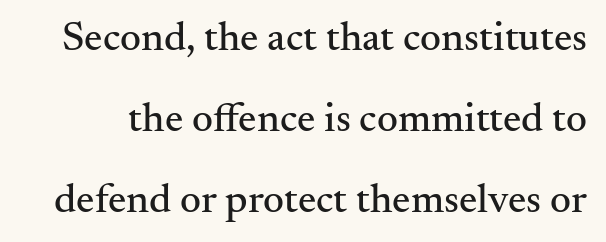
The image shows 41 px serif type, upright; set loose line spacing (1.97x), normal letter spacing, not underlined; medium stroke contrast and a small x-height.
